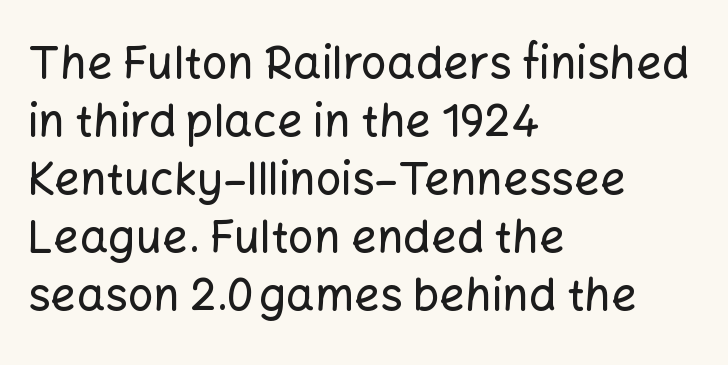
Does the leading feel generous? No, just average. Tall strokes in this sample are plumb rather than angled. Proportional: the letters do not fall into vertical columns. The letters carry no serifs — their stems end cleanly without finishing strokes. The space directly below the letters is spotless.
